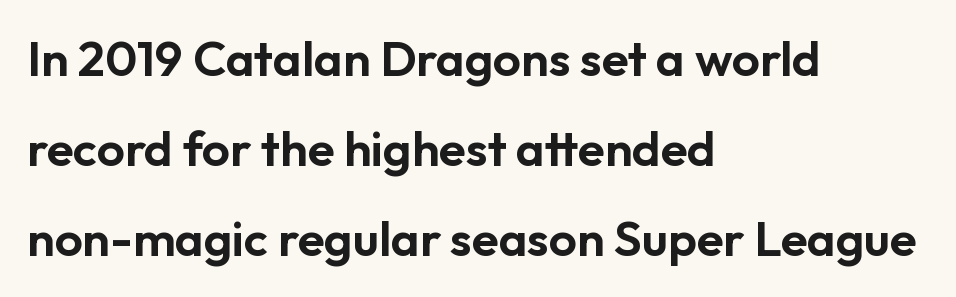
The image shows 49 px sans-serif type, upright; set left-aligned, line spacing 1.84x, normal letter spacing, not underlined; low stroke contrast and a medium x-height.
